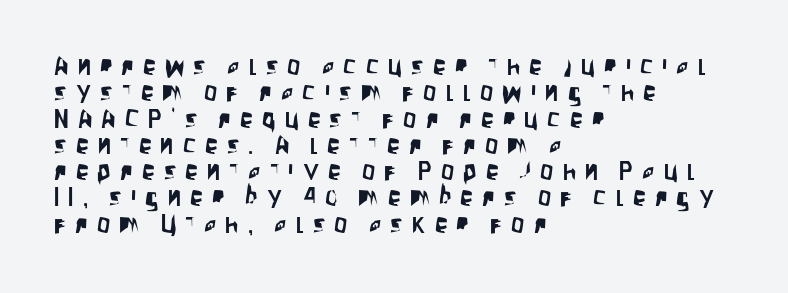
{"italic": "no", "underline": "no", "align": "left", "line_spacing": "tight", "line_spacing_ratio": 1.01, "letter_spacing": "wide", "letter_spacing_em": 0.35, "glyph_px": 26}
